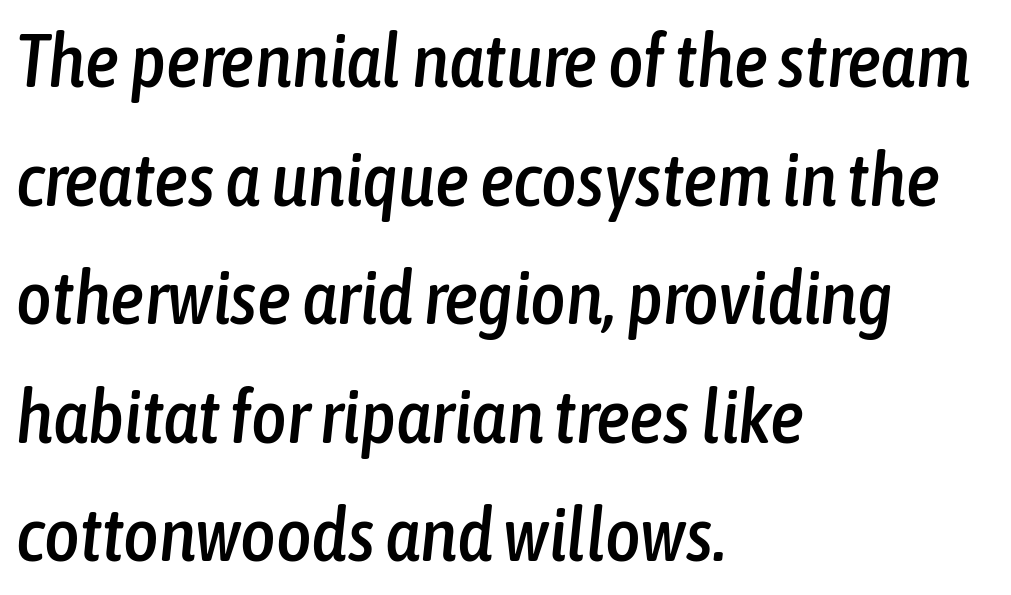
{"italic": "yes", "lean": "right", "slant_degrees": 6, "width": "condensed", "stroke_contrast": "low", "x_height": "medium", "monospaced": "no", "underline": "no", "align": "left", "line_spacing": "normal", "line_spacing_ratio": 1.56, "letter_spacing": "normal", "letter_spacing_em": 0.0, "glyph_px": 76}
